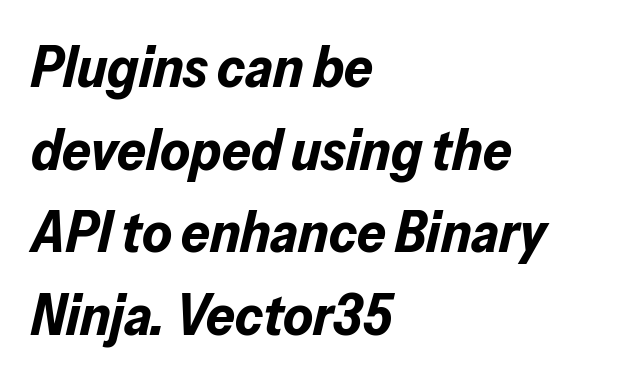
The image shows 57 px bold type, italic (leaning right); set left-aligned, normal line spacing (1.45x), normal letter spacing, not underlined; low stroke contrast and a medium x-height.
